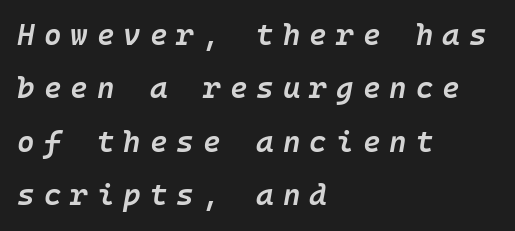
{"italic": "yes", "lean": "right", "slant_degrees": 10, "bold": "semi", "weight": "semibold", "width": "normal", "stroke_contrast": "low", "x_height": "medium", "underline": "no", "align": "left", "line_spacing_ratio": 1.78, "letter_spacing": "wide", "letter_spacing_em": 0.3, "glyph_px": 30}
